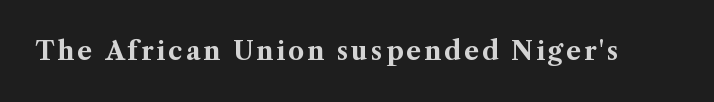
The image shows 25 px bold type, upright; set not underlined.
